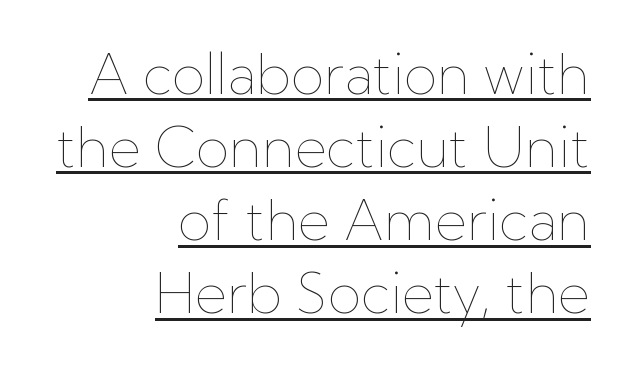
The image shows 55 px thin type, upright; set right-aligned, normal line spacing (1.33x), normal letter spacing, underlined; low stroke contrast and a medium x-height.
